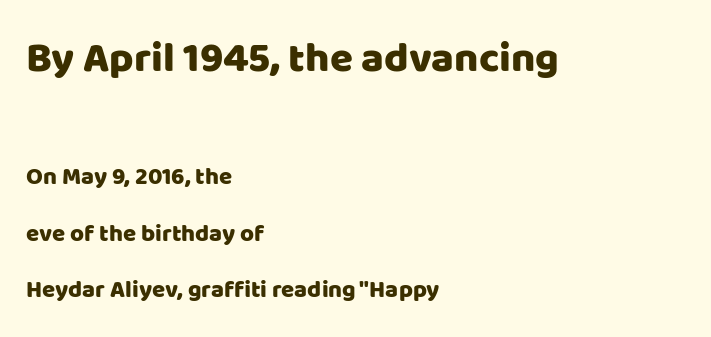
One glance says open: line gaps are wider than usual. This sample is left-justified, so line endings fall wherever the words run out. How are the letters spaced? Ordinarily, with no added tracking. A typesetter would call this proportional, since set widths differ per character. Check under the words: just untouched page.
